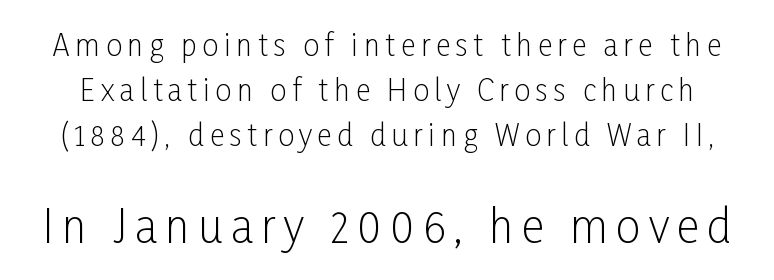
This rendering features lettering with no underline. Think standard paragraph weight, or any step lighter than that. Each letter keeps its own natural width here, so spacing adapts to shape. Compare the two chunks: the lower has the greater cap height. Quick note: interline space is typical.
